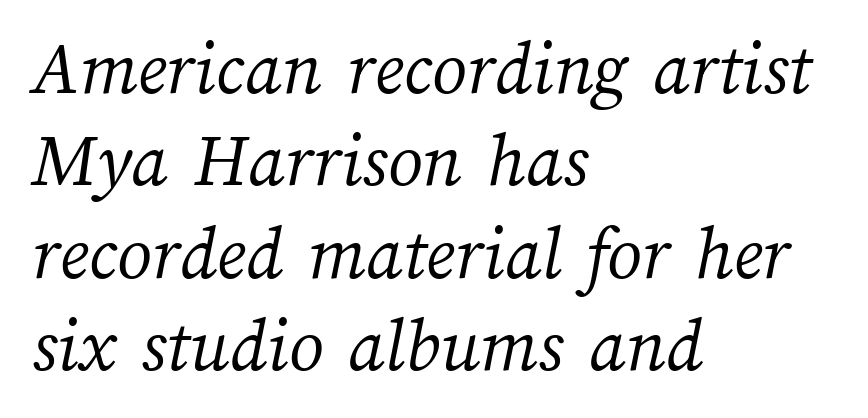
This sample is left-justified, so line endings fall wherever the words run out. A typesetter would call this proportional, since set widths differ per character. Anything drawn beneath the words? Only blank space. You could call the tracking neutral — neither tight nor loose. Nothing heavy about these letters — not bold at all.
